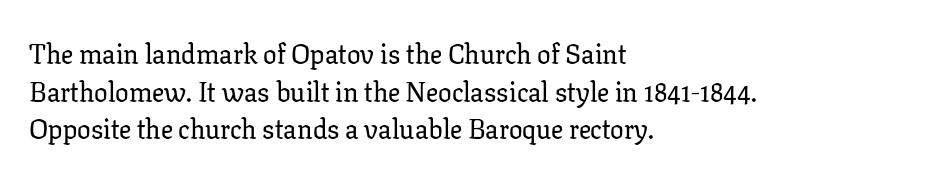
The image shows 27 px text type, upright; set left-aligned, normal line spacing (1.39x), normal letter spacing, not underlined.
